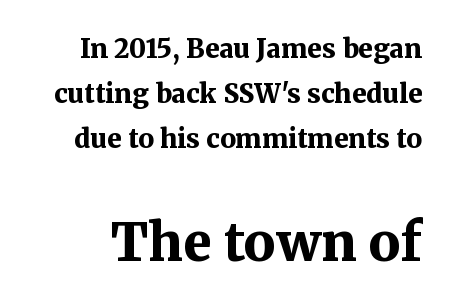
The image shows 52 px bold serif type, upright; set line spacing 1.73x, normal letter spacing, not underlined; the second (bottom) block is 2.0x larger; medium stroke contrast and a medium x-height.
